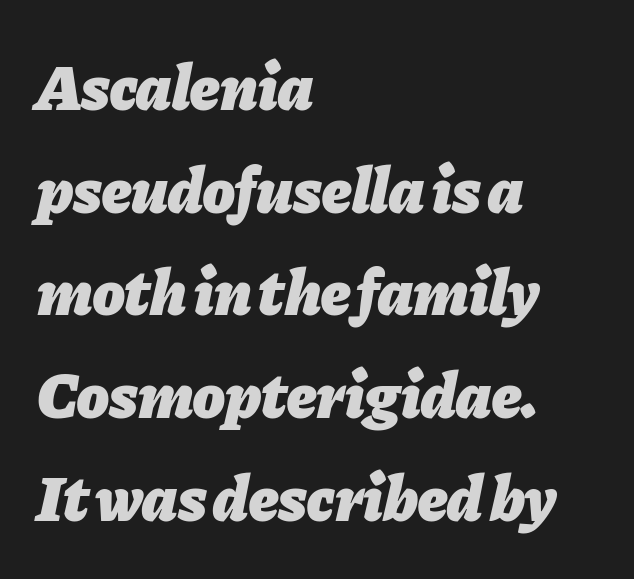
Think of a printed novel: that variable character pitch is what you see here. The passage shown stacks its lines at a standard gap. A student would call this left alignment; a typographer would say flush left, rag right. Observe the lean: these are italic letterforms. Letters rest on an invisible, unmarked baseline.
